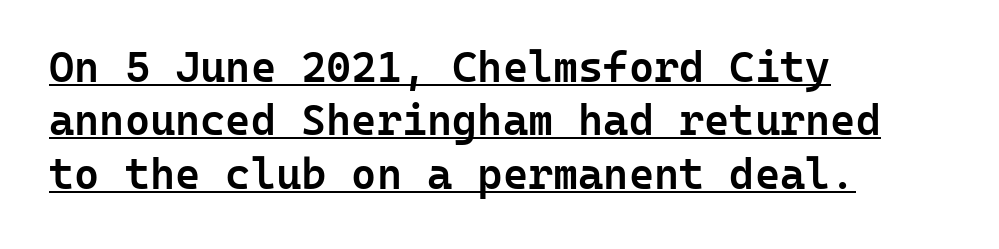
{"serif": "no", "italic": "no", "bold": "semi", "weight": "semibold", "width": "normal", "stroke_contrast": "low", "x_height": "medium", "monospaced": "yes", "underline": "yes", "align": "left", "line_spacing_ratio": 1.24, "letter_spacing": "normal", "letter_spacing_em": 0.0, "glyph_px": 43}
